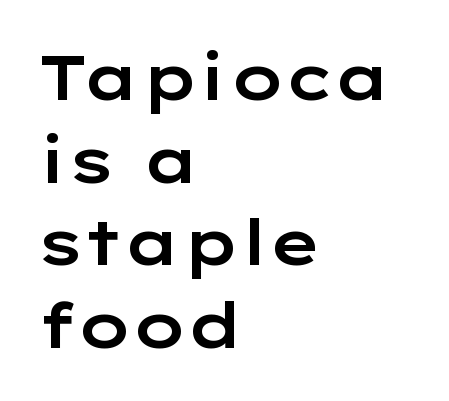
{"serif": "no", "italic": "no", "width": "wide", "stroke_contrast": "low", "x_height": "medium", "monospaced": "no", "underline": "no", "align": "left", "line_spacing": "normal", "line_spacing_ratio": 1.31, "letter_spacing": "normal", "letter_spacing_em": 0.0, "glyph_px": 63}
